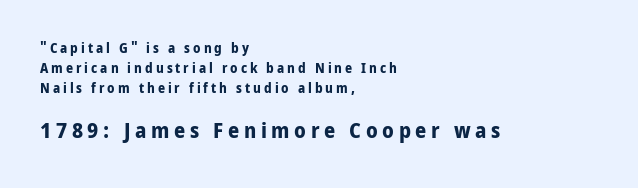
Type size steps up from the first block to the second. There is plenty of visible air inserted between adjacent glyphs. Beneath every word, the page is bare. Chunky letters — that's bold for sure.
